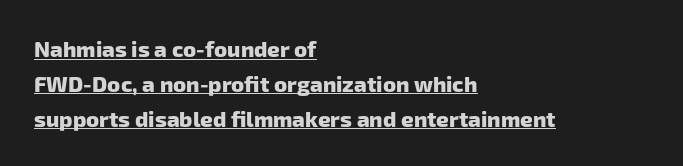
The typesetting leans heavy: a genuine bold. Short note: letters normally spaced. A student would call this left alignment; a typographer would say flush left, rag right. The rows are spaced the way most documents space them. Beneath each row of characters lies a ruled line.
